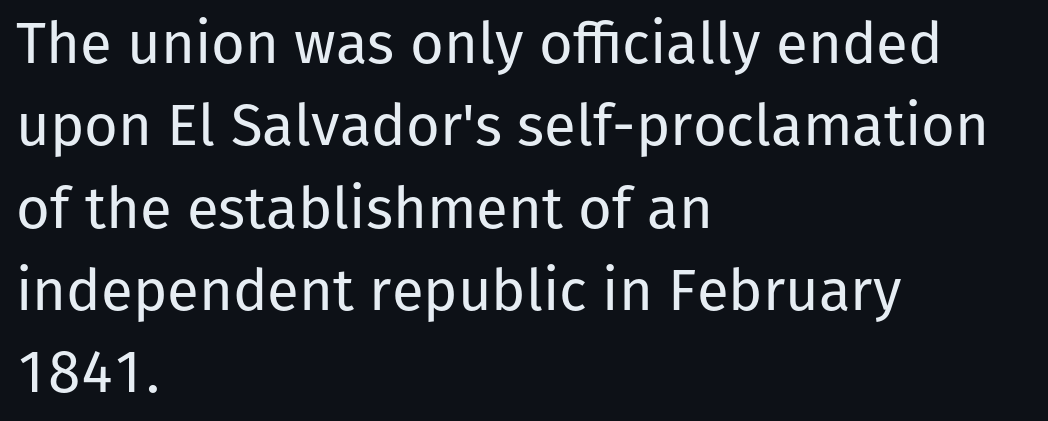
The image shows 58 px regular-weight sans-serif type, upright; set left-aligned, normal line spacing (1.42x), normal letter spacing, not underlined; low stroke contrast and a medium x-height.
